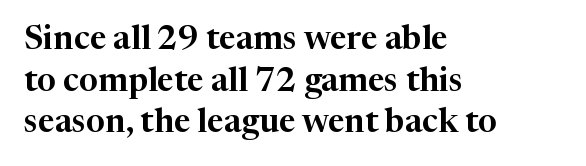
Q: Is the text italic (slanted)? A: No, it is upright.
Q: Is the typeface a serif or a sans-serif typeface? A: Serif.
Q: Is the text underlined? A: No.
Q: How is the paragraph aligned? A: Left-aligned.
Q: Is the spacing between letters normal or unusually wide? A: Normal.
Q: Is the spacing between lines tight, normal or loose? A: Normal.
Q: Width (condensed, normal, or wide)? A: Normal.
Q: Stroke contrast? A: High.
Q: x-height? A: Medium.
Q: Monospaced? A: No.
